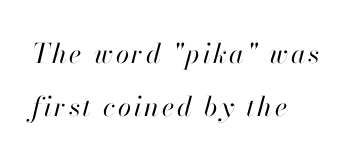
The image shows 27 px text type, italic (leaning right); set left-aligned, loose line spacing (1.96x), not underlined.
